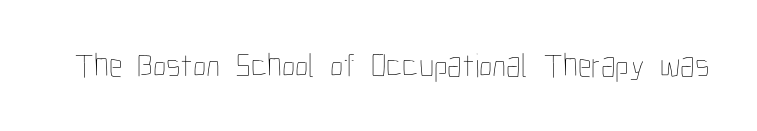
{"italic": "no", "bold": "no", "weight": "thin", "width": "condensed", "stroke_contrast": "low", "x_height": "medium", "monospaced": "no", "underline": "no", "letter_spacing": "normal", "letter_spacing_em": 0.0, "glyph_px": 34}
